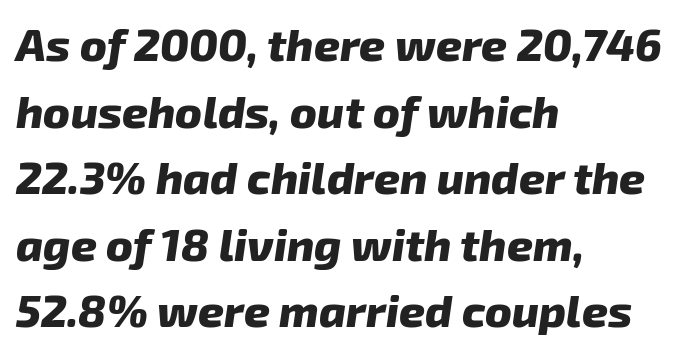
The image shows 45 px heavy type, italic (leaning right); set left-aligned, normal line spacing (1.48x), normal letter spacing, not underlined; low stroke contrast and a medium x-height.
